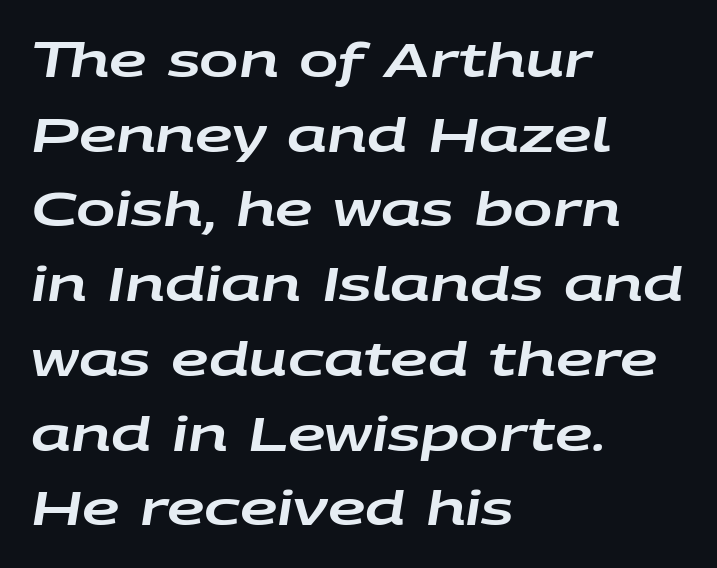
{"italic": "yes", "lean": "right", "slant_degrees": 9, "width": "wide", "stroke_contrast": "low", "x_height": "large", "monospaced": "no", "underline": "no", "align": "left", "line_spacing": "normal", "line_spacing_ratio": 1.59, "letter_spacing": "normal", "letter_spacing_em": 0.0, "glyph_px": 47}
